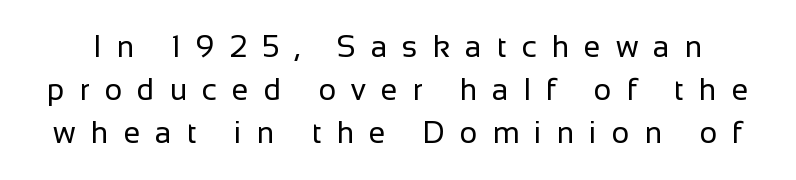
Caption: expanded tracking, letters set apart. The baseline area is clear. Posture: vertical. Is this a fixed-width face? No — the glyphs have proportional, varying widths.
